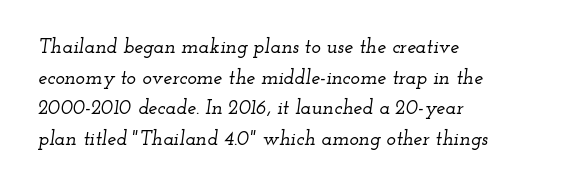
The image shows 20 px text type, italic (leaning right); set left-aligned, normal line spacing (1.53x), normal letter spacing, not underlined.
